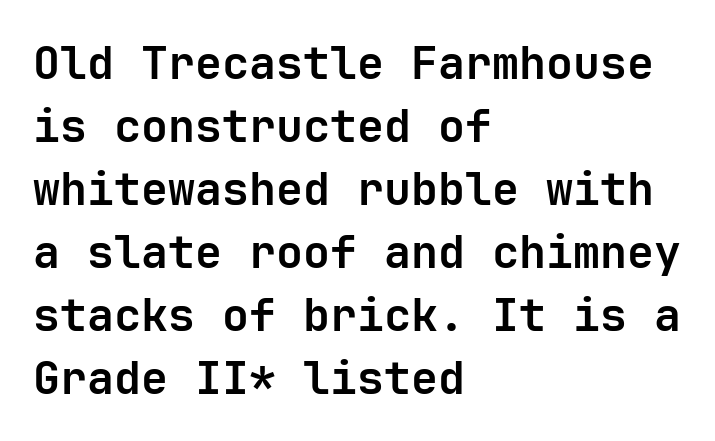
Q: Is the text bold? A: Yes.
Q: Is the text italic (slanted)? A: No, it is upright.
Q: Is the typeface a serif or a sans-serif typeface? A: Sans-serif.
Q: Is the text underlined? A: No.
Q: How is the paragraph aligned? A: Left-aligned.
Q: Is the spacing between letters normal or unusually wide? A: Normal.
Q: Is the spacing between lines tight, normal or loose? A: Normal.
Q: Width (condensed, normal, or wide)? A: Normal.
Q: Stroke contrast? A: Low.
Q: x-height? A: Medium.
Q: Monospaced? A: Yes.
